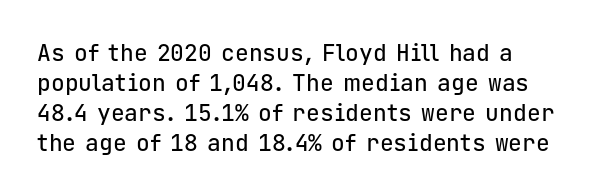
Q: Is the text italic (slanted)? A: No, it is upright.
Q: Is the text underlined? A: No.
Q: How is the paragraph aligned? A: Left-aligned.
Q: Is the spacing between letters normal or unusually wide? A: Normal.
Q: Is the spacing between lines tight, normal or loose? A: Normal.
